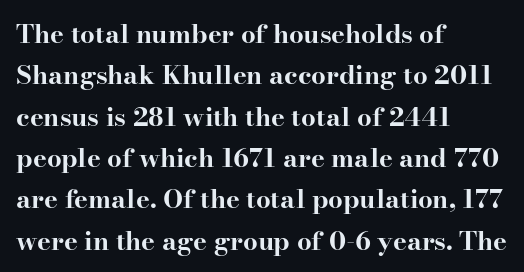
Descenders are the only things crossing below the line. Honestly, the row spacing looks completely unremarkable. The font is running at its bold setting. Inter-character spacing is left at the font's built-in metrics. Vertical strokes here are truly vertical.
